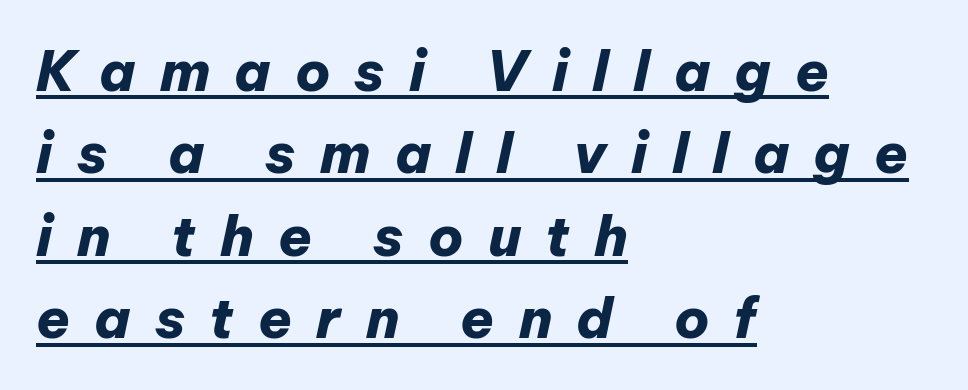
The image shows 55 px heavy type, italic (leaning right); set left-aligned, normal line spacing (1.5x), unusually wide letter spacing (+0.44 em), underlined; low stroke contrast and a medium x-height.
